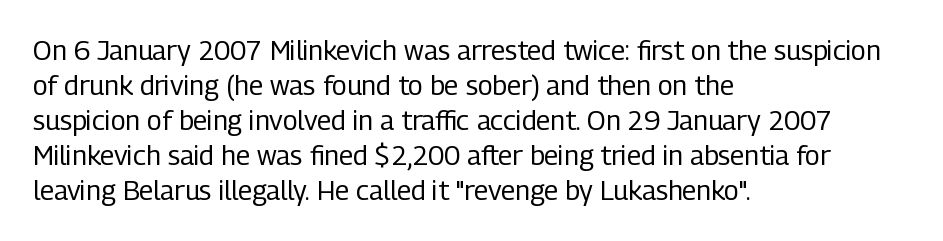
{"italic": "no", "bold": "no", "underline": "no", "align": "left", "line_spacing": "normal", "line_spacing_ratio": 1.3, "letter_spacing": "normal", "letter_spacing_em": 0.0, "glyph_px": 27}
